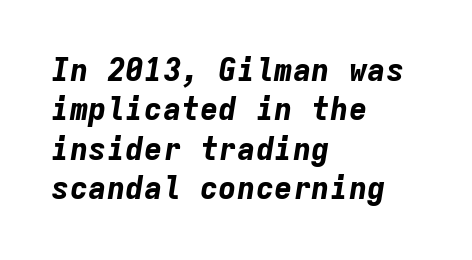
Q: Is the text bold? A: Yes.
Q: Is the text italic (slanted)? A: Yes, it leans right by about 9 degrees.
Q: Is the text underlined? A: No.
Q: How is the paragraph aligned? A: Left-aligned.
Q: Is the spacing between letters normal or unusually wide? A: Normal.
Q: Is the spacing between lines tight, normal or loose? A: Normal.
Q: Width (condensed, normal, or wide)? A: Normal.
Q: Stroke contrast? A: Low.
Q: x-height? A: Medium.
Q: Monospaced? A: Yes.
